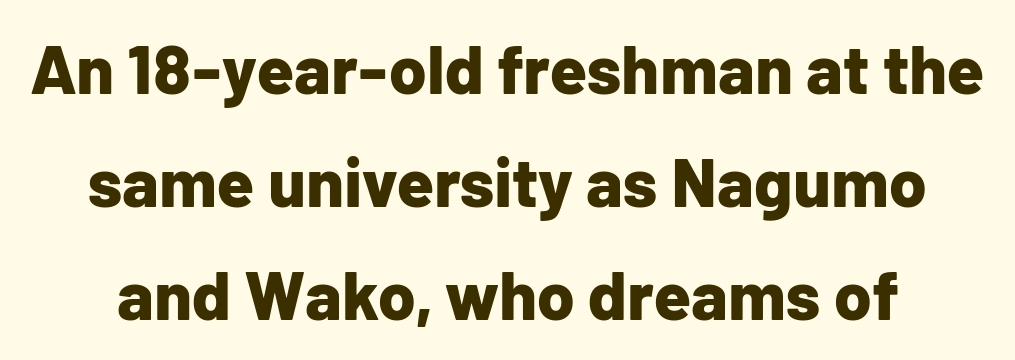
The glyphs have the mass of a bold cut. Think of a printed novel: that variable character pitch is what you see here. Posture: upright roman. How would I describe the line gaps? Plain and ordinary.
